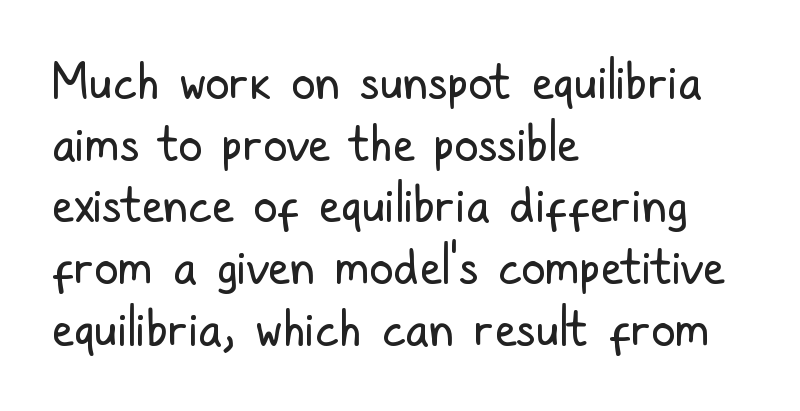
Rows of type keep a routine distance in the vertical direction. One-word summary of the alignment: left. Each word holds together tightly as a unit, with standard inter-letter gaps. The weight tops out at a normal text grade.
